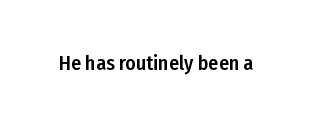
{"italic": "no", "underline": "no", "letter_spacing": "normal", "letter_spacing_em": 0.0, "glyph_px": 20}
